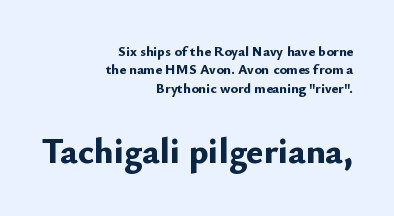
{"serif": "no", "italic": "no", "bold": "yes", "weight": "bold", "width": "normal", "stroke_contrast": "low", "x_height": "small", "monospaced": "no", "underline": "no", "align": "right", "line_spacing": "normal", "line_spacing_ratio": 1.32, "letter_spacing": "normal", "letter_spacing_em": 0.0, "larger_block": "second", "size_ratio": 2.57, "glyph_px": 36}
